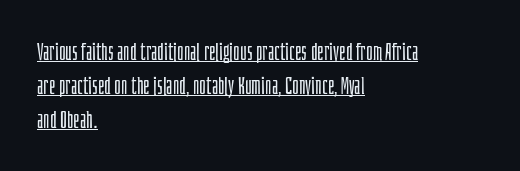
Q: Is the text bold? A: No.
Q: Is the text italic (slanted)? A: No, it is upright.
Q: Is the text underlined? A: Yes.
Q: How is the paragraph aligned? A: Left-aligned.
Q: Is the spacing between letters normal or unusually wide? A: Normal.
Q: Is the spacing between lines tight, normal or loose? A: Normal.
